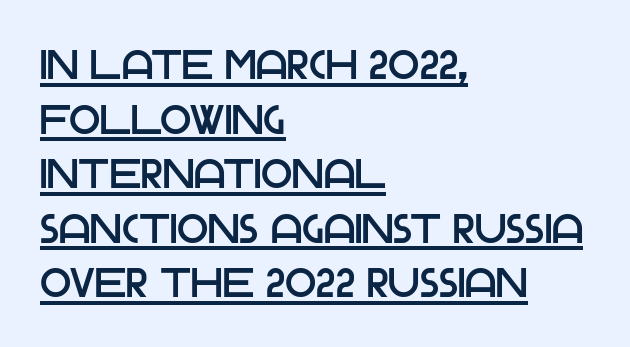
{"serif": "no", "italic": "no", "width": "normal", "stroke_contrast": "low", "x_height": "large", "monospaced": "no", "underline": "yes", "align": "left", "line_spacing": "normal", "line_spacing_ratio": 1.33, "letter_spacing": "normal", "letter_spacing_em": 0.0, "glyph_px": 41}
